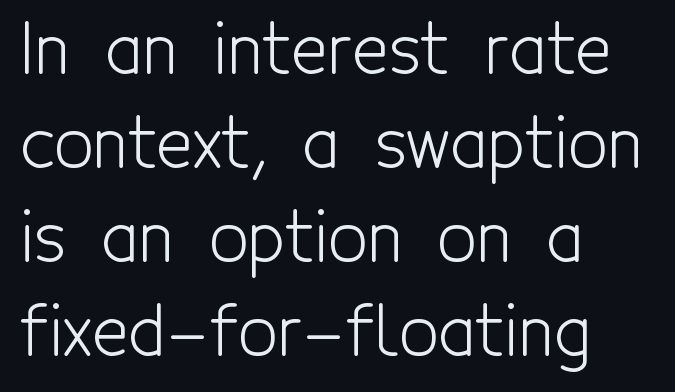
Type style note: lacks serifs. These lines sit exactly where default settings would place them. Words appear dense and cohesive because spacing is normal. Decoration check: the copy has no underline.
